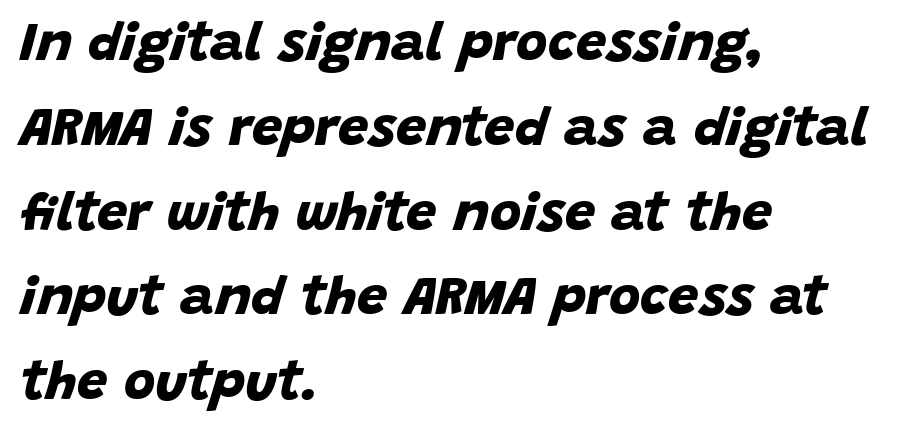
A dark, heavy texture on the line: the type is bold. The lines sit at an ordinary, default distance from one another. Looks like regular typesetting: each glyph gets only the width it needs. The rag falls on the right side of this text block.
